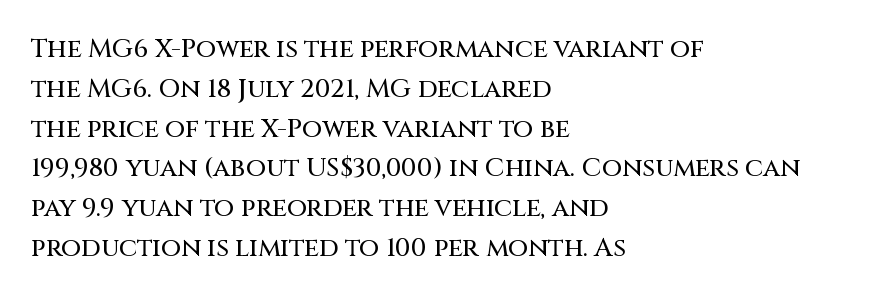
The image shows 26 px text type, upright; set left-aligned, normal line spacing (1.53x), normal letter spacing, not underlined.
